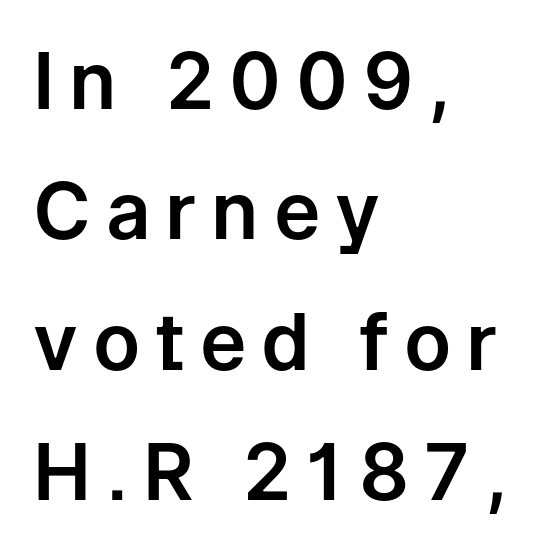
Q: Is the text italic (slanted)? A: No, it is upright.
Q: Is the typeface a serif or a sans-serif typeface? A: Sans-serif.
Q: Is the text underlined? A: No.
Q: How is the paragraph aligned? A: Left-aligned.
Q: Is the spacing between lines tight, normal or loose? A: Normal.
Q: Width (condensed, normal, or wide)? A: Normal.
Q: Stroke contrast? A: Low.
Q: x-height? A: Medium.
Q: Monospaced? A: No.
